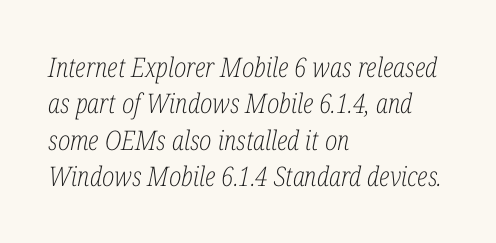
The image shows 27 px text type, italic (leaning right); set left-aligned, normal line spacing (1.35x), normal letter spacing, not underlined.
